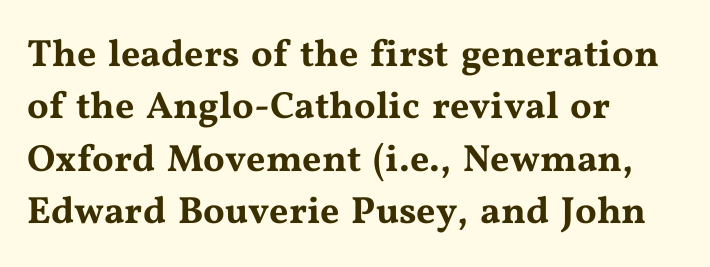
The image shows 38 px wide serif type, upright; set left-aligned, normal line spacing (1.38x), normal letter spacing, not underlined; medium stroke contrast and a medium x-height.
